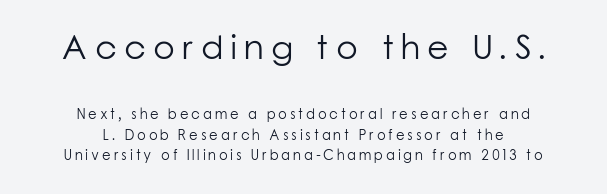
Q: Is the text bold? A: No.
Q: Is the text italic (slanted)? A: No, it is upright.
Q: Is the typeface a serif or a sans-serif typeface? A: Sans-serif.
Q: Is the text underlined? A: No.
Q: How is the paragraph aligned? A: Centered.
Q: Is the spacing between letters normal or unusually wide? A: Unusually wide.
Q: Is the spacing between lines tight, normal or loose? A: Normal.
Q: Which block of text is set in a larger size, the first (top) or the second (bottom)? A: The first (top) one.
Q: Width (condensed, normal, or wide)? A: Normal.
Q: Stroke contrast? A: Low.
Q: x-height? A: Medium.
Q: Monospaced? A: No.
